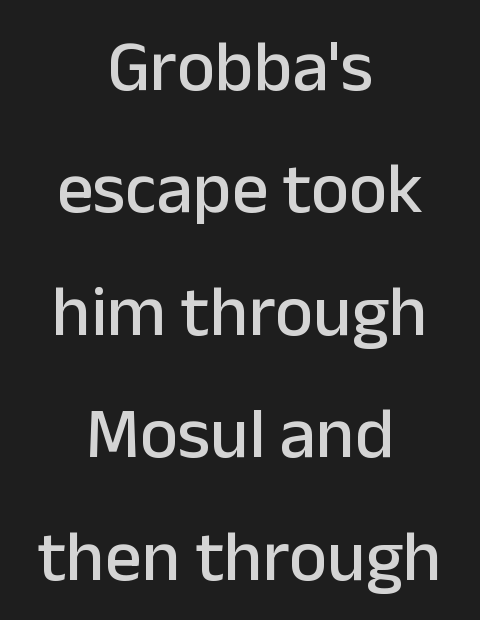
The image shows 72 px sans-serif type, upright; set centered, normal line spacing (1.7x), normal letter spacing, not underlined; low stroke contrast and a medium x-height.
